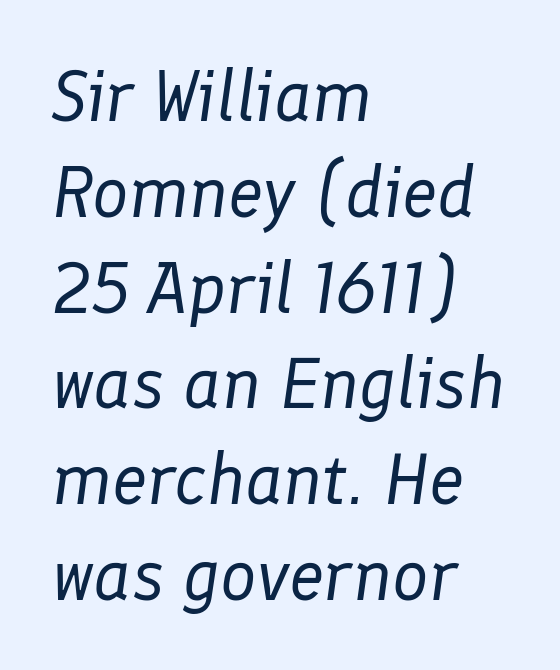
Proportional: the letters do not fall into vertical columns. Glance below the letters and you will spot only blank space. The font is comparable to plain body text, perhaps lighter. Notice how descenders clear the ascenders below comfortably — that's standard leading.
